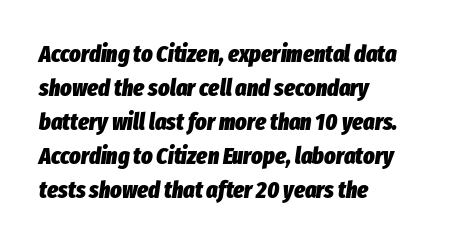
{"italic": "yes", "lean": "right", "slant_degrees": 8, "bold": "yes", "underline": "no", "align": "left", "line_spacing": "normal", "line_spacing_ratio": 1.42, "letter_spacing": "normal", "letter_spacing_em": 0.0, "glyph_px": 24}
